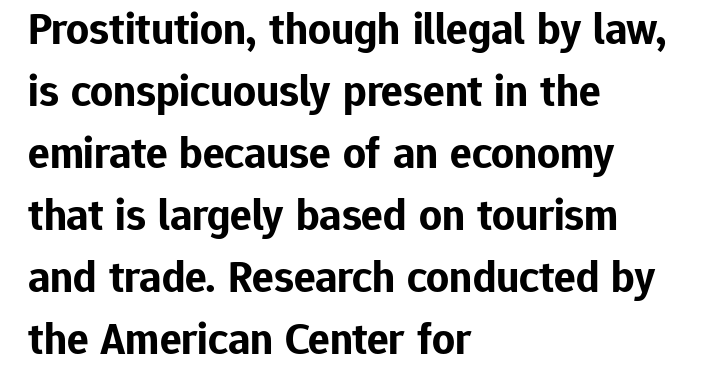
A full-strength bold gives these letters their thick strokes. Note the varied advance widths — an 'i' is clearly narrower than an 'm'. The lines are quadded left. Line spacing here is normal. Underline: absent. Every stem runs plumb, perpendicular to the baseline.
